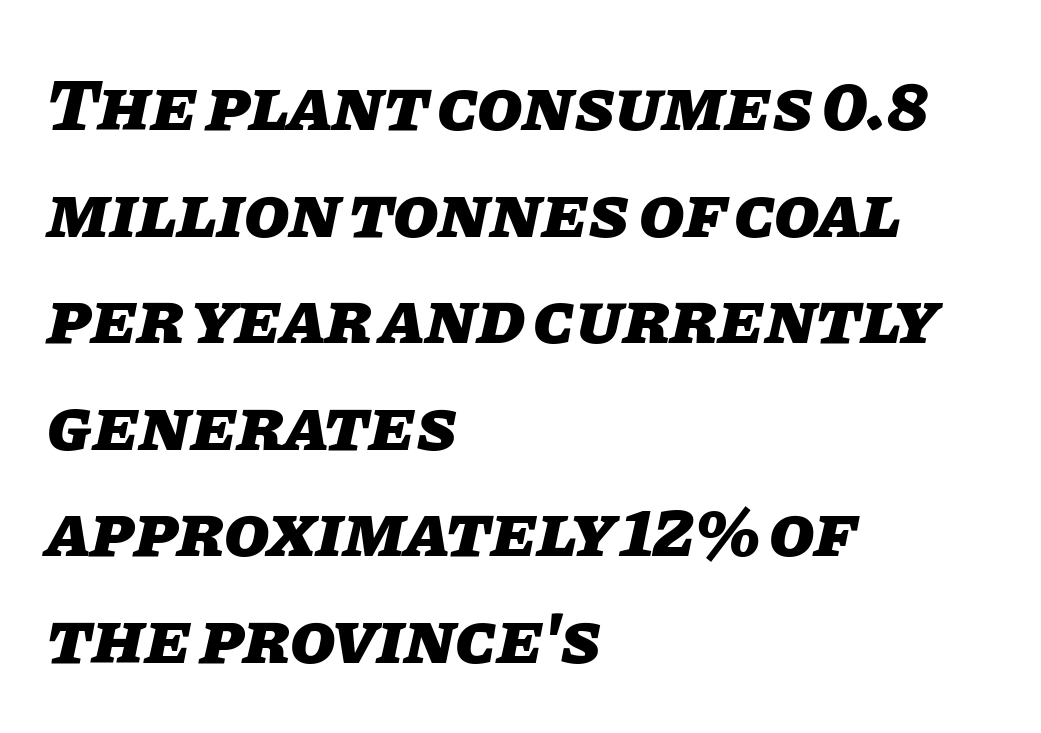
{"italic": "yes", "lean": "right", "slant_degrees": 11, "bold": "yes", "weight": "heavy", "width": "normal", "stroke_contrast": "low", "x_height": "large", "monospaced": "no", "underline": "no", "align": "left", "line_spacing": "normal", "line_spacing_ratio": 1.44, "letter_spacing": "normal", "letter_spacing_em": 0.0, "glyph_px": 74}
